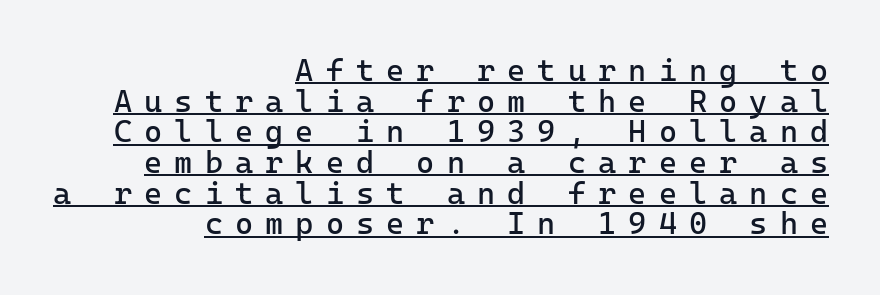
The image shows 31 px regular-weight sans-serif type, upright, monospaced; set right-aligned, tight line spacing (0.99x), unusually wide letter spacing (+0.39 em), underlined; low stroke contrast and a medium x-height.
